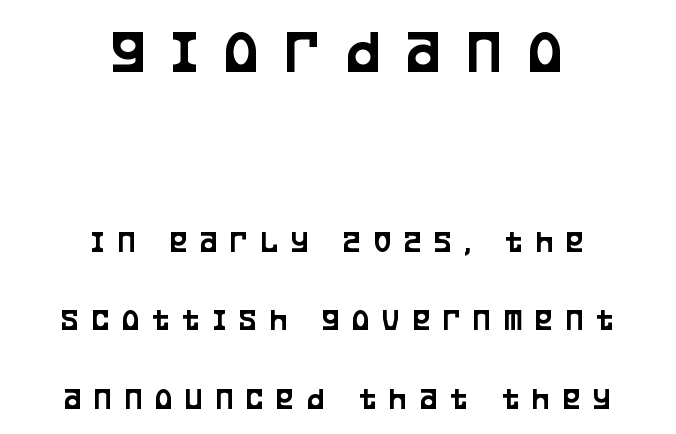
The image shows 64 px condensed sans-serif type, upright; set centered, loose line spacing (2.44x), unusually wide letter spacing (+0.42 em), not underlined; the first (top) block is 2.0x larger; low stroke contrast and a large x-height.
